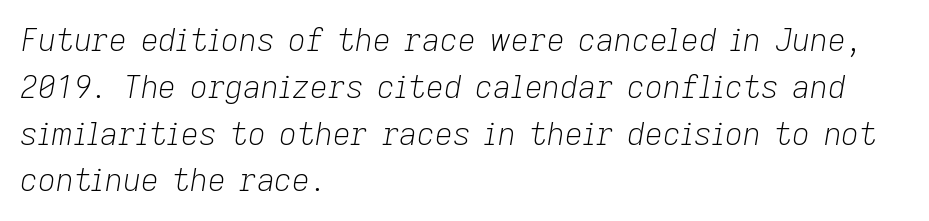
{"italic": "yes", "lean": "right", "slant_degrees": 9, "bold": "no", "weight": "light", "width": "normal", "stroke_contrast": "low", "x_height": "medium", "monospaced": "no", "underline": "no", "align": "left", "line_spacing": "normal", "line_spacing_ratio": 1.51, "letter_spacing": "normal", "letter_spacing_em": 0.0, "glyph_px": 31}
